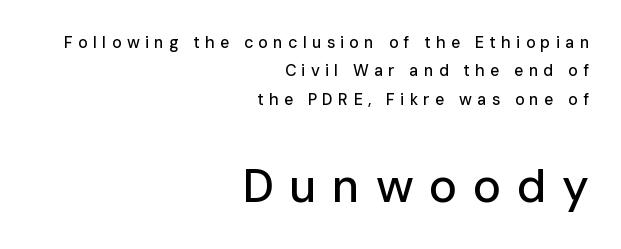
{"serif": "no", "italic": "no", "width": "normal", "stroke_contrast": "low", "x_height": "medium", "monospaced": "no", "underline": "no", "align": "right", "line_spacing_ratio": 1.77, "letter_spacing": "wide", "letter_spacing_em": 0.33, "larger_block": "second", "size_ratio": 2.94, "glyph_px": 47}
